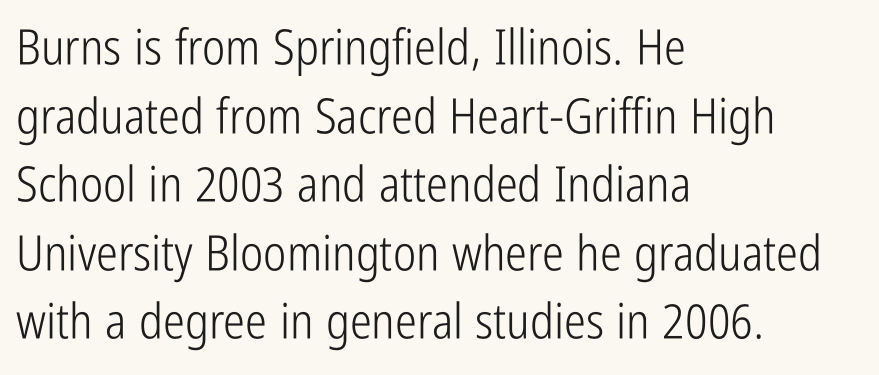
The image shows 49 px light, condensed sans-serif type, upright; set left-aligned, normal line spacing (1.4x), normal letter spacing, not underlined; low stroke contrast and a medium x-height.
